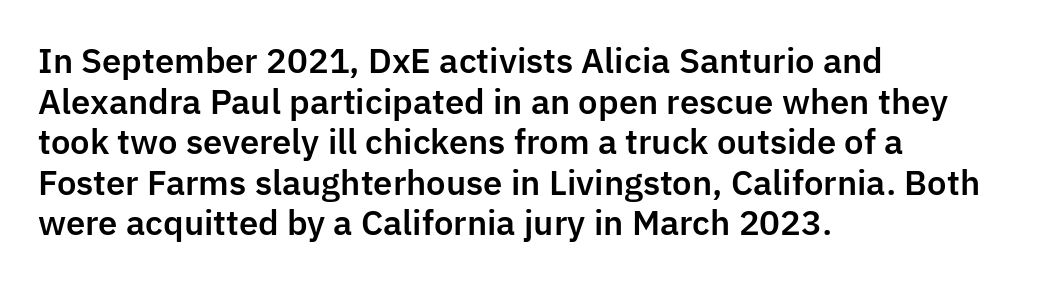
Look at the tracking — it's just the regular setting, nothing added. Any mark beneath the type? The region is blank. Short and long lines alike share a common starting point at left. Tall strokes in this sample are plumb rather than angled.
